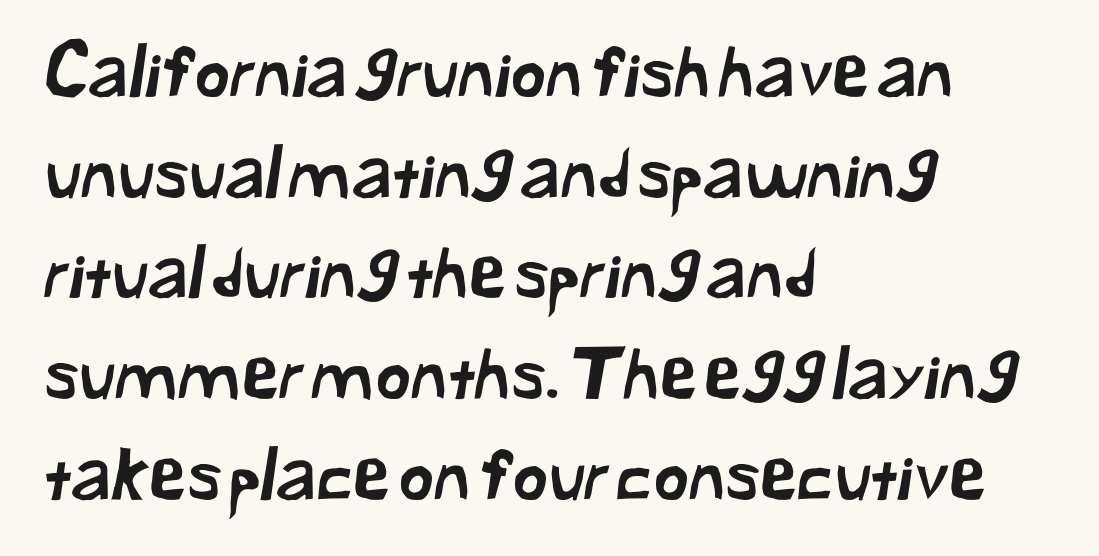
The image shows 68 px sans-serif type; set left-aligned, normal line spacing (1.48x), normal letter spacing, not underlined; low stroke contrast and a medium x-height.
